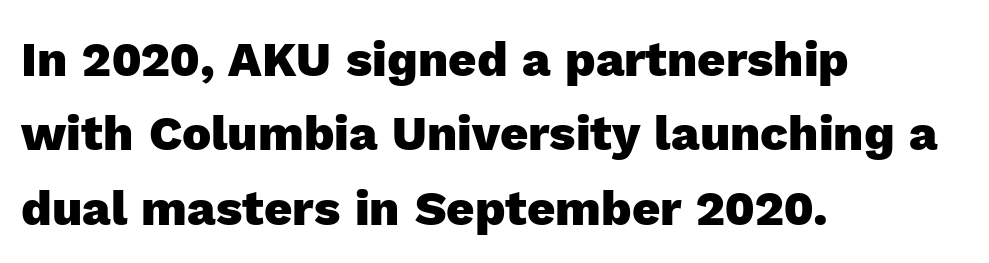
The image shows 49 px heavy sans-serif type, upright; set left-aligned, normal line spacing (1.52x), normal letter spacing, not underlined; a medium x-height.
